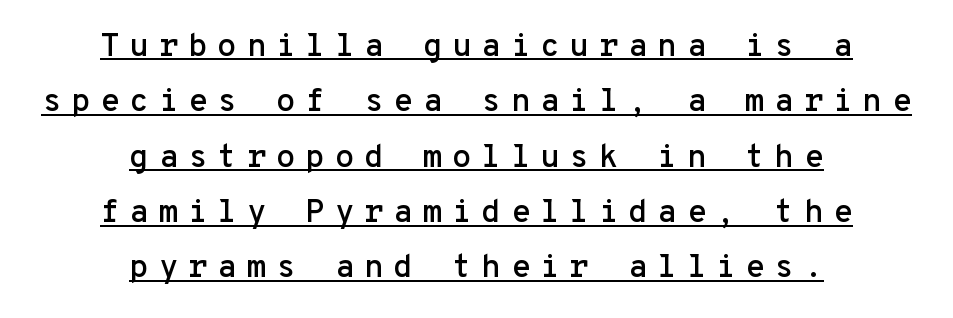
The image shows 32 px sans-serif type, upright, monospaced; set centered, line spacing 1.73x, unusually wide letter spacing (+0.3 em), underlined; low stroke contrast and a medium x-height.
